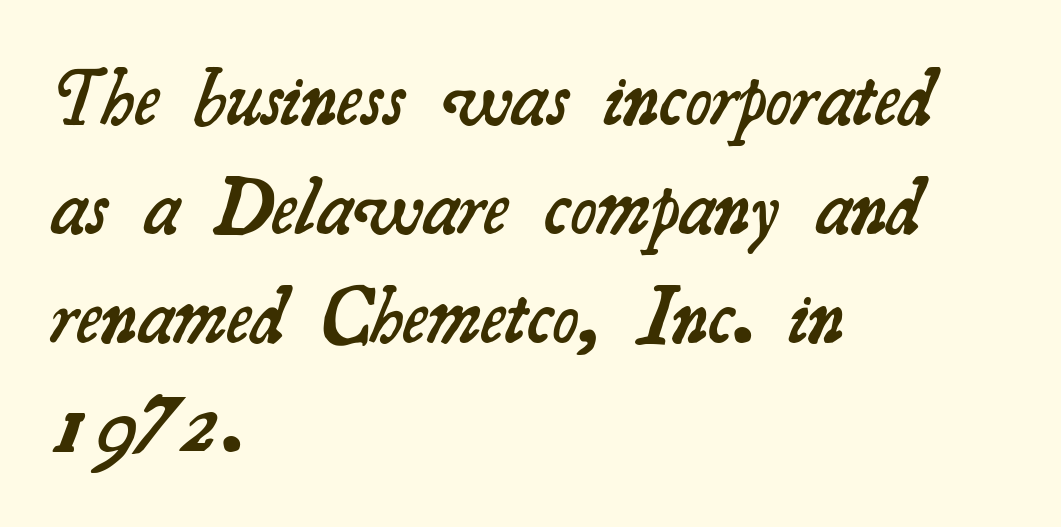
The image shows 79 px semibold serif type; set left-aligned, normal line spacing (1.38x), normal letter spacing, not underlined; medium stroke contrast and a small x-height.
